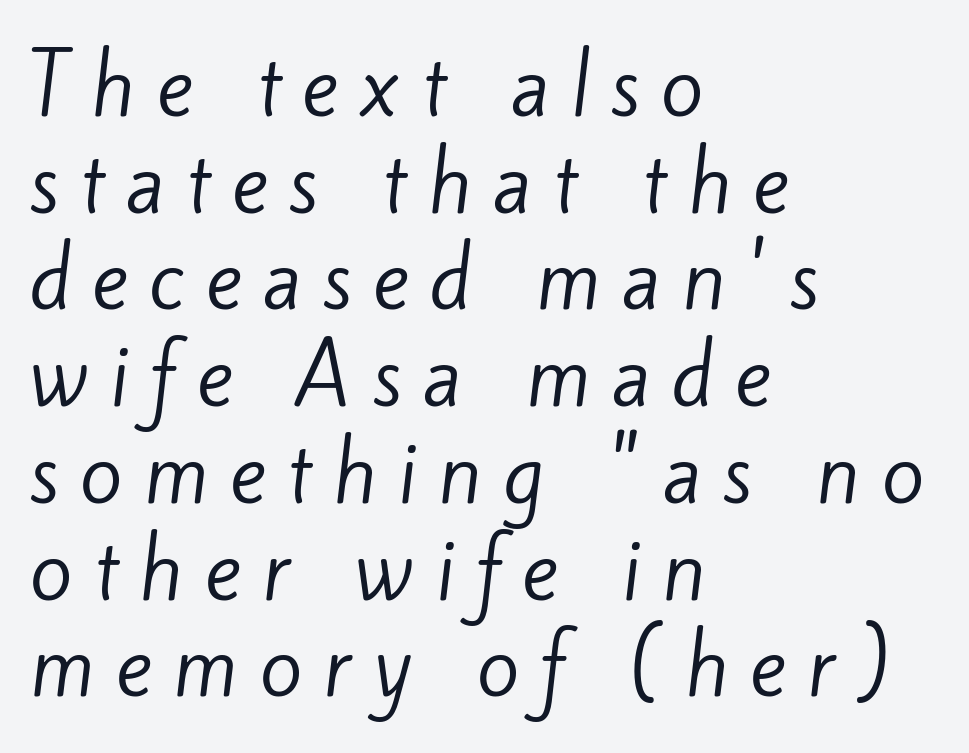
Horizontally, the lines are justified to the leading edge only. Note: no serifs on the glyphs. Character widths vary here, with narrow letters taking less room than wide ones. Each row of text sits above clean, open space. The type is letterspaced generously, with wide tracking. Think standard paragraph weight, or any step lighter than that.
